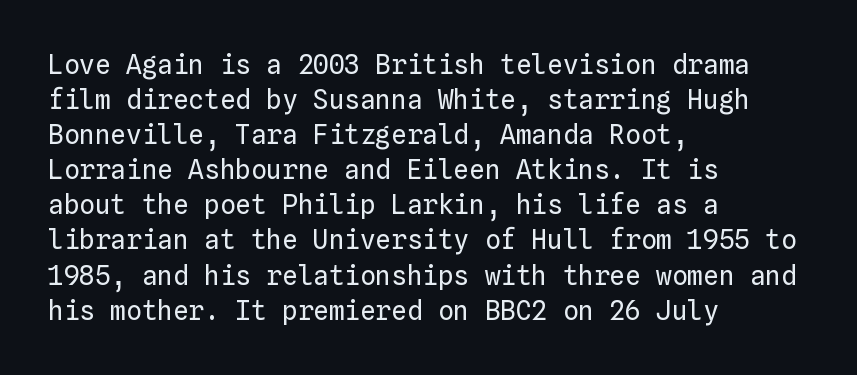
{"italic": "no", "bold": "no", "underline": "no", "align": "left", "line_spacing": "normal", "line_spacing_ratio": 1.35, "letter_spacing": "normal", "letter_spacing_em": 0.0, "glyph_px": 26}
